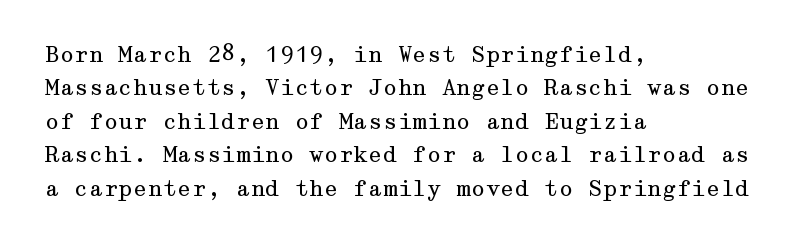
Q: Is the text bold? A: No.
Q: Is the text italic (slanted)? A: No, it is upright.
Q: Is the text underlined? A: No.
Q: How is the paragraph aligned? A: Left-aligned.
Q: Is the spacing between letters normal or unusually wide? A: Normal.
Q: Is the spacing between lines tight, normal or loose? A: Normal.
